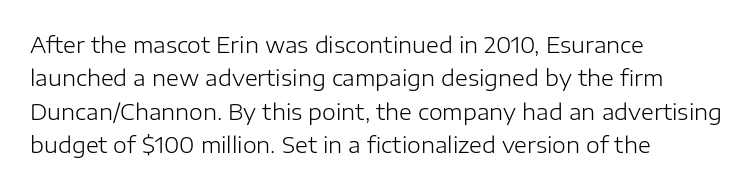
Q: Is the text bold? A: No.
Q: Is the text italic (slanted)? A: No, it is upright.
Q: Is the text underlined? A: No.
Q: How is the paragraph aligned? A: Left-aligned.
Q: Is the spacing between letters normal or unusually wide? A: Normal.
Q: Is the spacing between lines tight, normal or loose? A: Normal.
